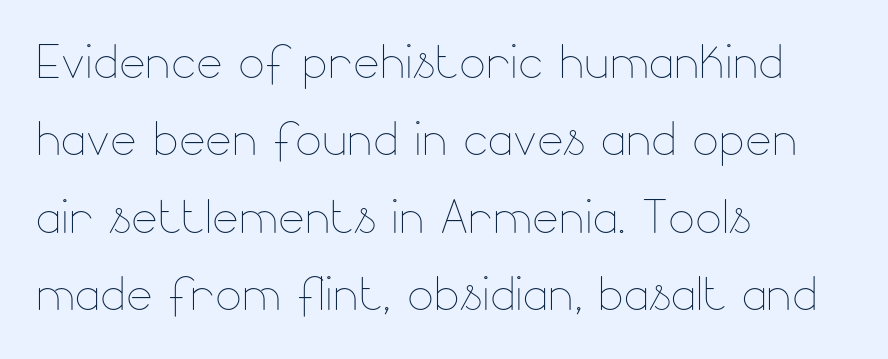
Italic? Not at all — the glyphs are vertical. Is the stroke heavy? The answer is a plain regular-or-lighter. The gap between lines stays unmarked. The letters advance in unequal steps, a hallmark of proportional type. A classic flush-left, rag-right setting is used for this passage.
